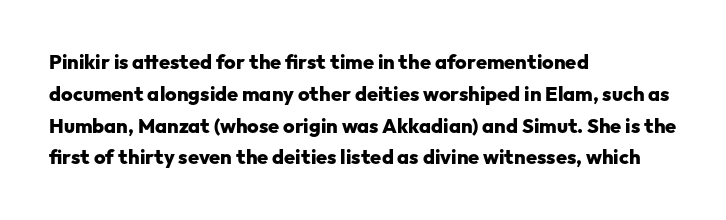
{"italic": "no", "bold": "yes", "underline": "no", "align": "left", "line_spacing": "normal", "line_spacing_ratio": 1.59, "letter_spacing": "normal", "letter_spacing_em": 0.0, "glyph_px": 20}
